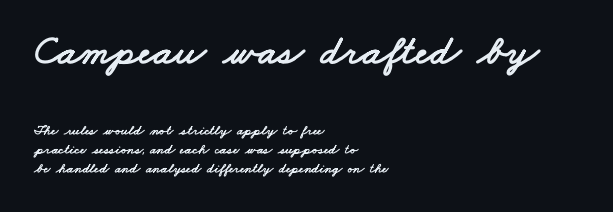
{"serif": "no", "width": "wide", "stroke_contrast": "low", "x_height": "small", "monospaced": "no", "underline": "no", "align": "left", "line_spacing": "normal", "line_spacing_ratio": 1.35, "letter_spacing": "normal", "letter_spacing_em": 0.0, "larger_block": "first", "size_ratio": 3.0, "glyph_px": 42}
